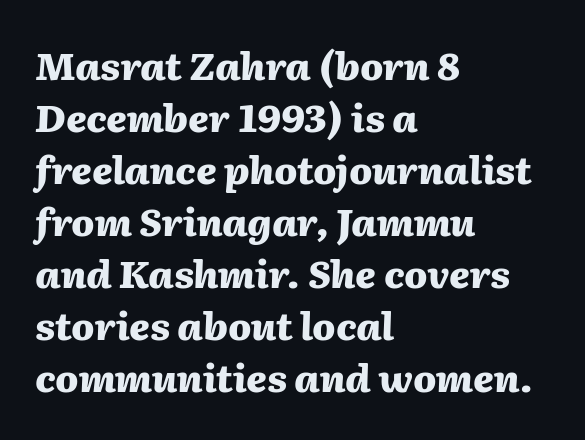
{"italic": "yes", "lean": "right", "slant_degrees": 2, "bold": "yes", "weight": "heavy", "width": "normal", "stroke_contrast": "medium", "x_height": "medium", "monospaced": "no", "underline": "no", "align": "left", "line_spacing": "normal", "line_spacing_ratio": 1.37, "letter_spacing": "normal", "letter_spacing_em": 0.0, "glyph_px": 38}
